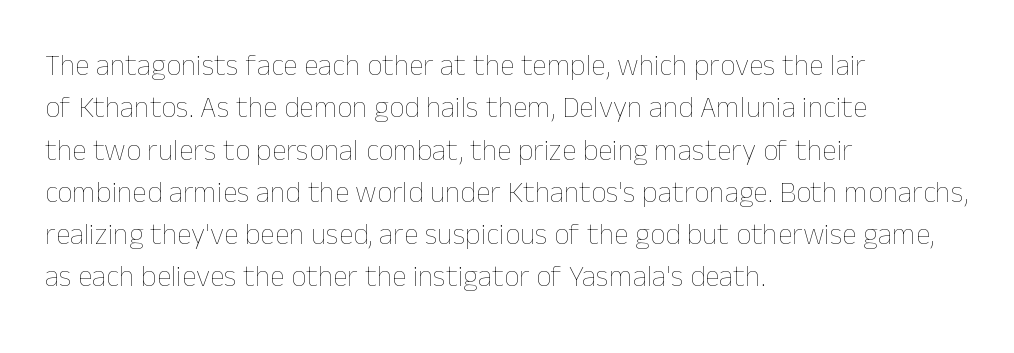
{"italic": "no", "bold": "no", "weight": "thin", "width": "normal", "stroke_contrast": "low", "x_height": "medium", "monospaced": "no", "underline": "no", "align": "left", "line_spacing": "normal", "line_spacing_ratio": 1.41, "letter_spacing": "normal", "letter_spacing_em": 0.0, "glyph_px": 30}
